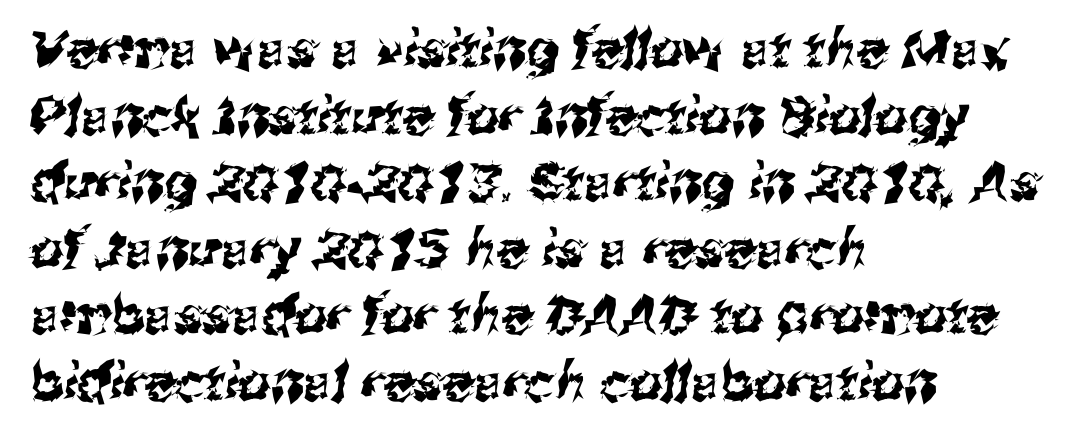
{"serif": "no", "width": "normal", "stroke_contrast": "medium", "x_height": "medium", "monospaced": "no", "underline": "no", "align": "left", "line_spacing": "normal", "line_spacing_ratio": 1.28, "letter_spacing": "normal", "letter_spacing_em": 0.0, "glyph_px": 52}
